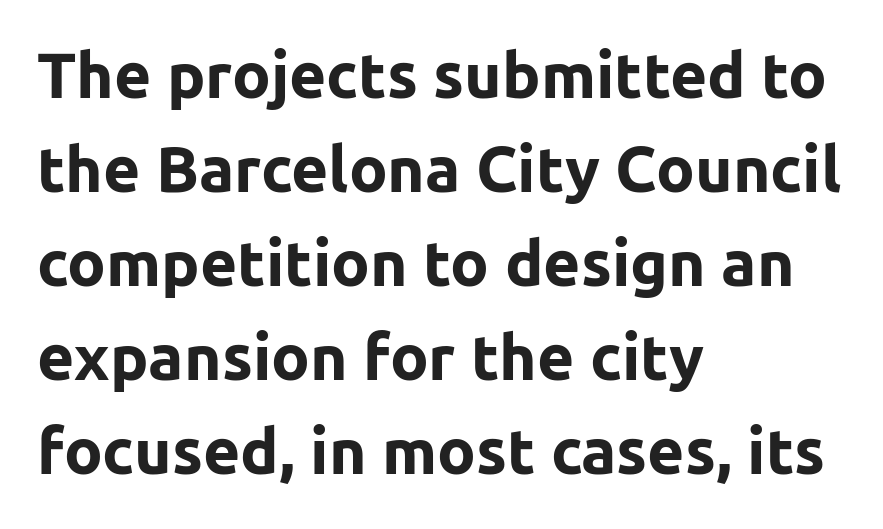
The image shows 64 px bold sans-serif type, upright; set left-aligned, normal line spacing (1.47x), normal letter spacing, not underlined; low stroke contrast and a medium x-height.
